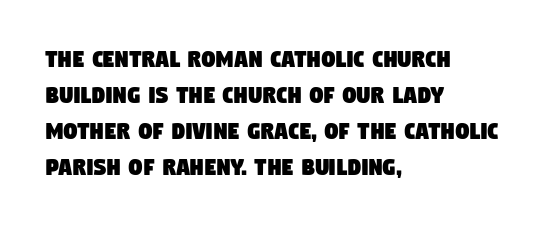
Q: Is the text underlined? A: No.
Q: How is the paragraph aligned? A: Left-aligned.
Q: Is the spacing between letters normal or unusually wide? A: Normal.
Q: Is the spacing between lines tight, normal or loose? A: Normal.
